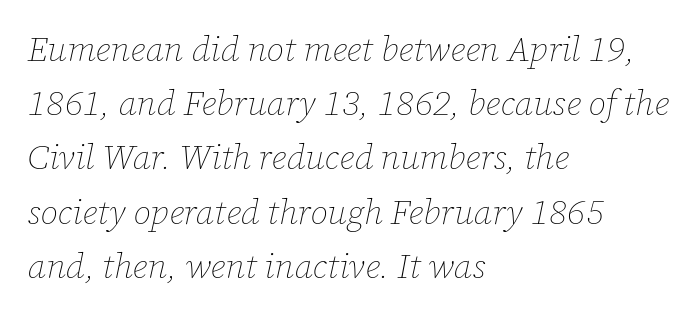
{"italic": "yes", "lean": "right", "slant_degrees": 12, "bold": "no", "weight": "thin", "width": "normal", "stroke_contrast": "low", "x_height": "medium", "monospaced": "no", "underline": "no", "align": "left", "line_spacing": "normal", "line_spacing_ratio": 1.55, "letter_spacing": "normal", "letter_spacing_em": 0.0, "glyph_px": 35}
